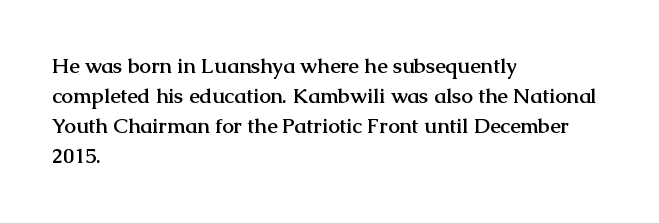
Q: Is the text bold? A: Yes.
Q: Is the text italic (slanted)? A: No, it is upright.
Q: Is the text underlined? A: No.
Q: How is the paragraph aligned? A: Left-aligned.
Q: Is the spacing between letters normal or unusually wide? A: Normal.
Q: Is the spacing between lines tight, normal or loose? A: Normal.
